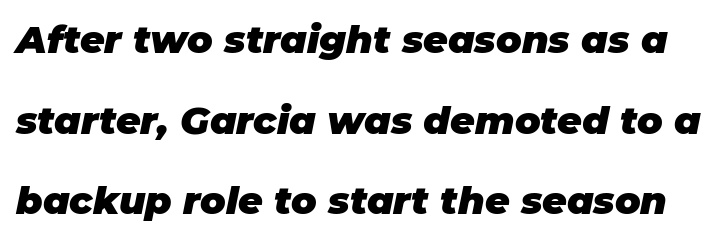
{"italic": "yes", "lean": "right", "slant_degrees": 11, "bold": "yes", "weight": "heavy", "width": "normal", "stroke_contrast": "low", "x_height": "large", "monospaced": "no", "underline": "no", "line_spacing": "loose", "line_spacing_ratio": 2.12, "letter_spacing": "normal", "letter_spacing_em": 0.0, "glyph_px": 38}
